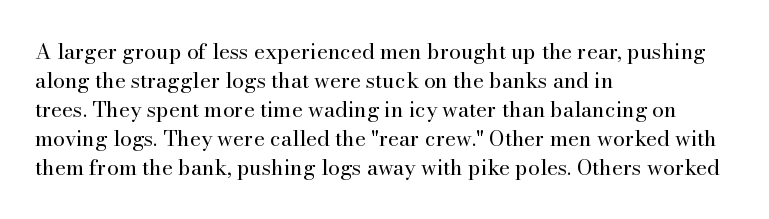
Letters rest on an invisible, unmarked baseline. Heaviness? Minimal to ordinary, like unemphasized prose. The rendering anchors every line to the left-hand side. The line-height multiplier appears to be the usual default.
